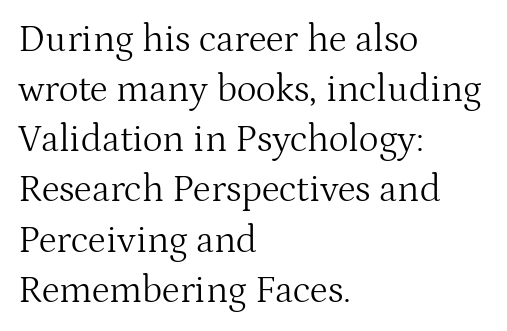
Q: Is the text bold? A: No.
Q: Is the text italic (slanted)? A: No, it is upright.
Q: Is the typeface a serif or a sans-serif typeface? A: Serif.
Q: Is the text underlined? A: No.
Q: How is the paragraph aligned? A: Left-aligned.
Q: Is the spacing between letters normal or unusually wide? A: Normal.
Q: Is the spacing between lines tight, normal or loose? A: Normal.
Q: Width (condensed, normal, or wide)? A: Normal.
Q: Stroke contrast? A: Medium.
Q: x-height? A: Medium.
Q: Monospaced? A: No.
